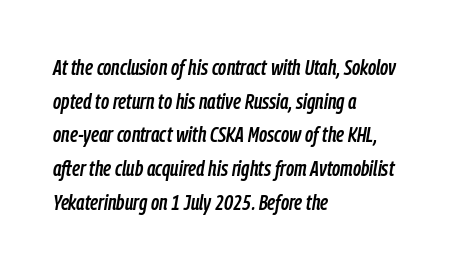
Each new line begins a customary step beneath the previous one. Has an underline been added? It has not. Style check: oblique. The rendering keeps characters at their native spacing. Teacher's note: observe the even left margin — that is flush-left alignment.
